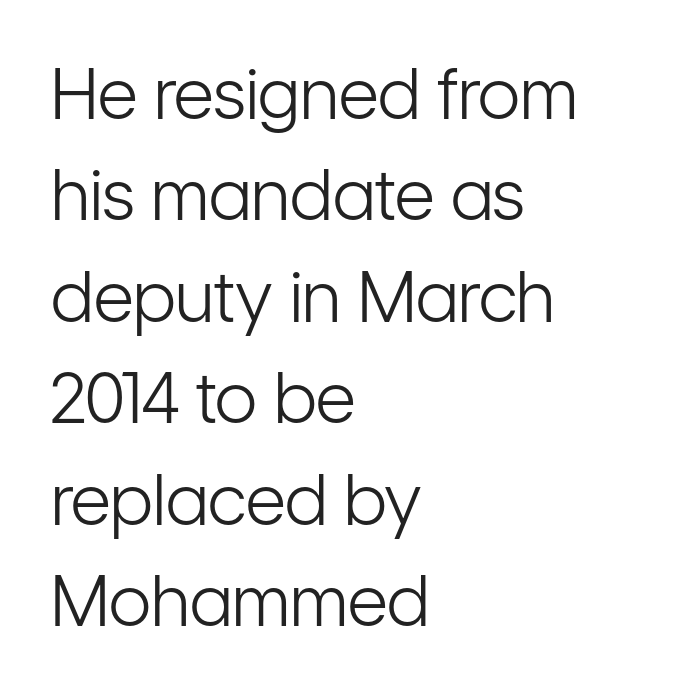
{"serif": "no", "italic": "no", "bold": "no", "weight": "light", "width": "condensed", "stroke_contrast": "low", "x_height": "medium", "monospaced": "no", "underline": "no", "align": "left", "line_spacing": "normal", "line_spacing_ratio": 1.45, "letter_spacing": "normal", "letter_spacing_em": 0.0, "glyph_px": 70}
